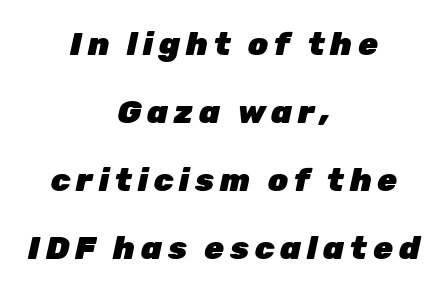
Q: Is the text bold? A: Yes.
Q: Is the text italic (slanted)? A: Yes, it leans right by about 12 degrees.
Q: Is the text underlined? A: No.
Q: How is the paragraph aligned? A: Centered.
Q: Is the spacing between lines tight, normal or loose? A: Loose.
Q: Width (condensed, normal, or wide)? A: Normal.
Q: Stroke contrast? A: Low.
Q: x-height? A: Medium.
Q: Monospaced? A: No.
